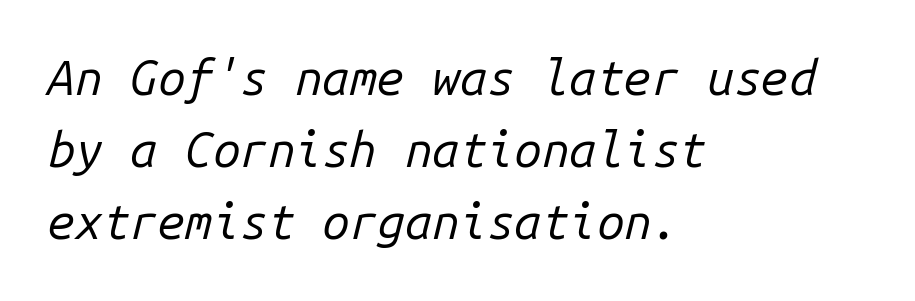
The image shows 49 px regular-weight type, italic (leaning right), monospaced; set left-aligned, normal line spacing (1.47x), normal letter spacing, not underlined; low stroke contrast and a medium x-height.
